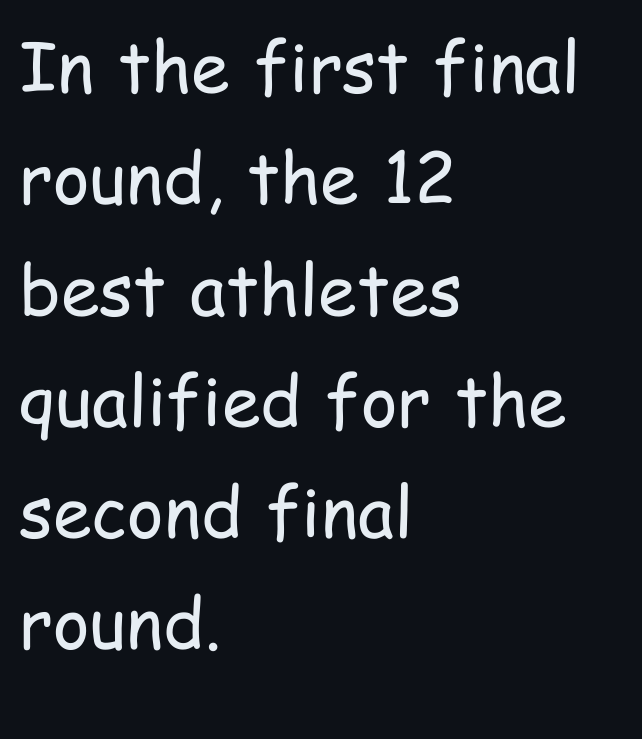
{"serif": "no", "italic": "no", "bold": "no", "weight": "regular", "width": "condensed", "stroke_contrast": "low", "x_height": "medium", "monospaced": "no", "underline": "no", "align": "left", "line_spacing": "normal", "line_spacing_ratio": 1.59, "letter_spacing": "normal", "letter_spacing_em": 0.0, "glyph_px": 70}
